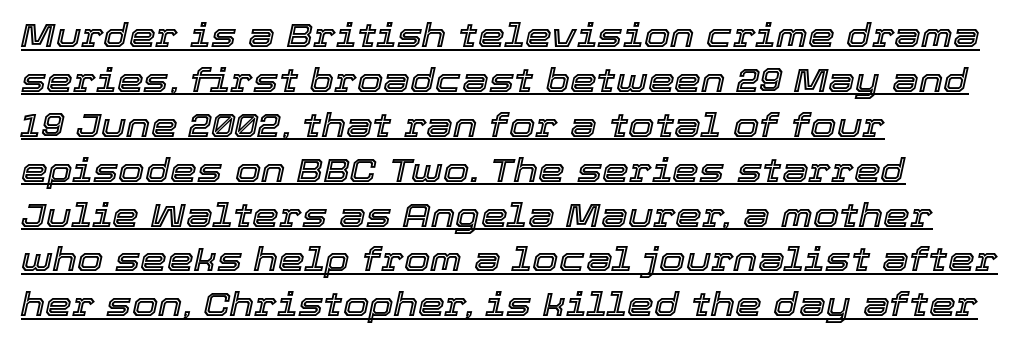
Q: Is the text italic (slanted)? A: Yes, it leans right by about 12 degrees.
Q: Is the text underlined? A: Yes.
Q: How is the paragraph aligned? A: Left-aligned.
Q: Is the spacing between letters normal or unusually wide? A: Normal.
Q: Is the spacing between lines tight, normal or loose? A: Normal.
Q: Width (condensed, normal, or wide)? A: Normal.
Q: x-height? A: Medium.
Q: Monospaced? A: No.
